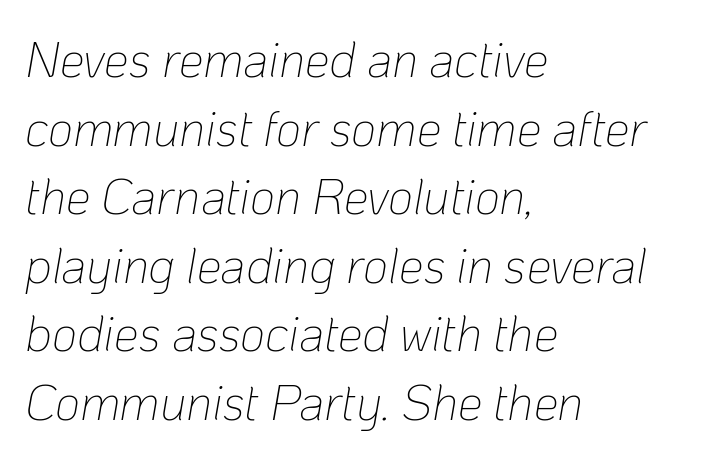
{"italic": "yes", "lean": "right", "slant_degrees": 10, "bold": "no", "weight": "thin", "width": "normal", "stroke_contrast": "low", "x_height": "medium", "monospaced": "no", "underline": "no", "align": "left", "line_spacing": "normal", "line_spacing_ratio": 1.4, "letter_spacing": "normal", "letter_spacing_em": 0.0, "glyph_px": 49}
